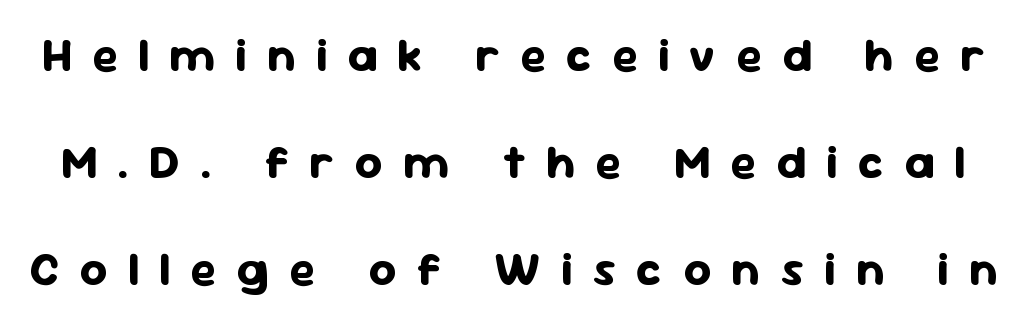
Line spacing here is loose. This rendering employs a face without finishing strokes, i.e., a sans-serif. Vertical strokes here are truly vertical. No word sits above an underline. Caption: expanded tracking, letters set apart.
